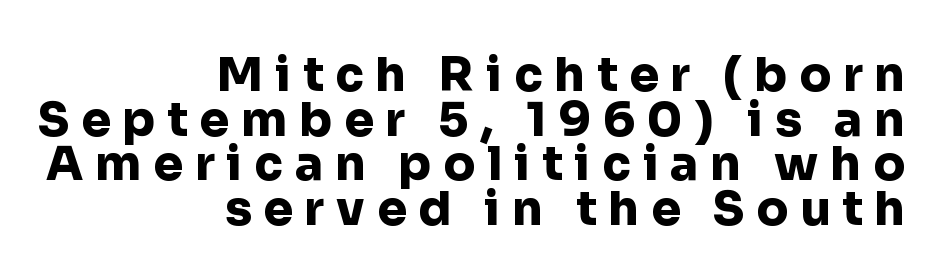
The image shows 47 px heavy sans-serif type, upright; set right-aligned, tight line spacing (0.95x), unusually wide letter spacing (+0.25 em), not underlined; low stroke contrast and a medium x-height.
